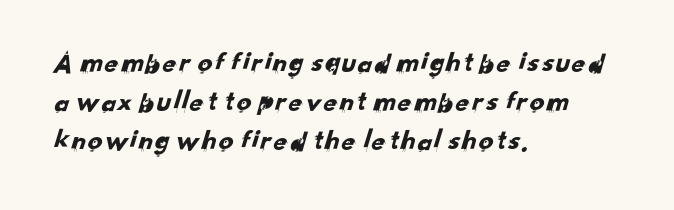
Successive baselines arrive at the customary interval. Each letter keeps its own natural width here, so spacing adapts to shape. Horizontal alignment here is leftward, the default for most running prose. Honestly, the letter spacing is just normal — you wouldn't notice it. Quick note: underline off.
